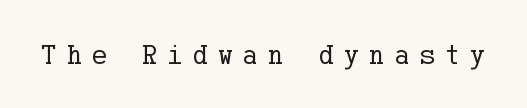
Q: Is the text bold? A: No.
Q: Is the text italic (slanted)? A: No, it is upright.
Q: Is the typeface a serif or a sans-serif typeface? A: Serif.
Q: Is the text underlined? A: No.
Q: Is the spacing between letters normal or unusually wide? A: Unusually wide.
Q: Width (condensed, normal, or wide)? A: Normal.
Q: Stroke contrast? A: Low.
Q: x-height? A: Medium.
